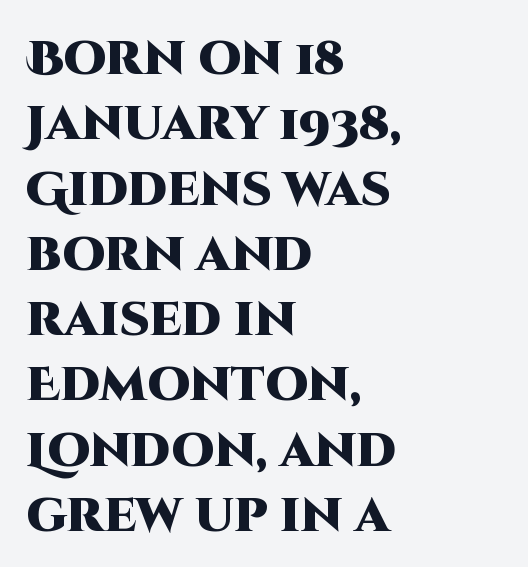
{"serif": "no", "italic": "no", "bold": "yes", "weight": "heavy", "width": "normal", "stroke_contrast": "high", "x_height": "large", "monospaced": "no", "underline": "no", "align": "left", "line_spacing": "normal", "line_spacing_ratio": 1.36, "letter_spacing": "normal", "letter_spacing_em": 0.0, "glyph_px": 48}
